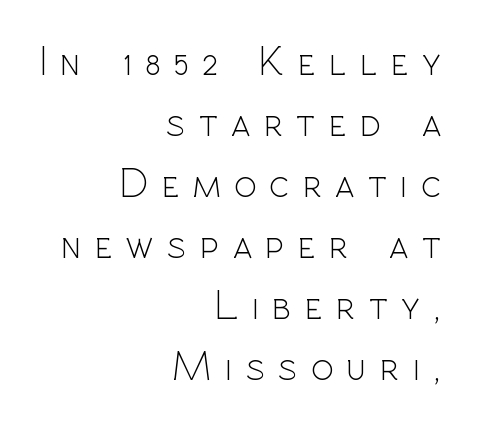
Q: Is the text bold? A: No.
Q: Is the text italic (slanted)? A: No, it is upright.
Q: Is the typeface a serif or a sans-serif typeface? A: Sans-serif.
Q: Is the text underlined? A: No.
Q: How is the paragraph aligned? A: Right-aligned.
Q: Is the spacing between letters normal or unusually wide? A: Unusually wide.
Q: Is the spacing between lines tight, normal or loose? A: Normal.
Q: Width (condensed, normal, or wide)? A: Normal.
Q: x-height? A: Medium.
Q: Monospaced? A: No.
